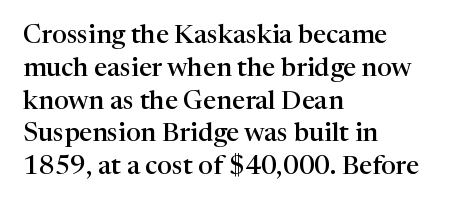
Typesetter's note: demi weight, one step under bold. Casual observation: everything's shoved over to the left. Words float on clear page, feet unadorned. The type sits square on the baseline with zero lean. Evenly set lines give the paragraph a standard silhouette. No extra tracking has been applied to these lines.
